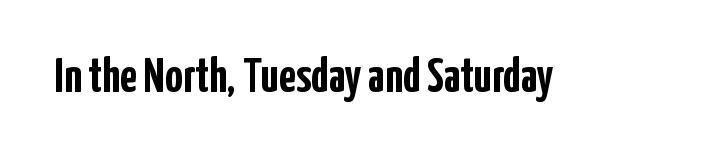
This is sans-serif lettering, the kind often seen on screens and signage. Rendered with straight, roman letterforms. This rendering leaves character spacing at its baseline value. Is this a fixed-width face? No — the glyphs have proportional, varying widths. This rendering features lettering with no underline.
